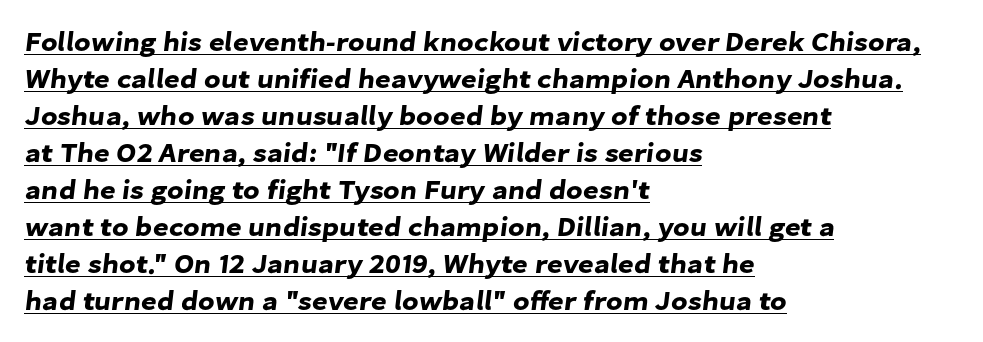
{"underline": "yes", "align": "left", "line_spacing": "normal", "line_spacing_ratio": 1.37, "letter_spacing": "normal", "letter_spacing_em": 0.0, "glyph_px": 27}
